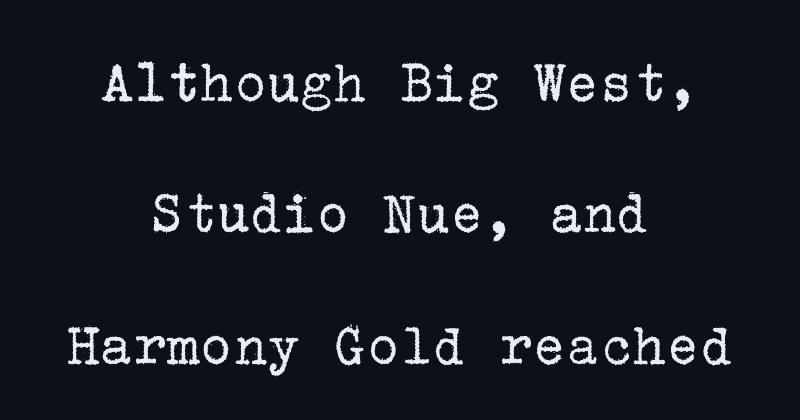
Horizontally, the lines are justified to the midpoint only. Successive baselines arrive slowly, with a big drop between each. Does the type have serifs? Yes, each stem ends in a small foot. This sample uses an upright cut, with every glyph sitting square on the baseline. Tracking value appears to be zero — textbook default spacing. Type without underlining.
